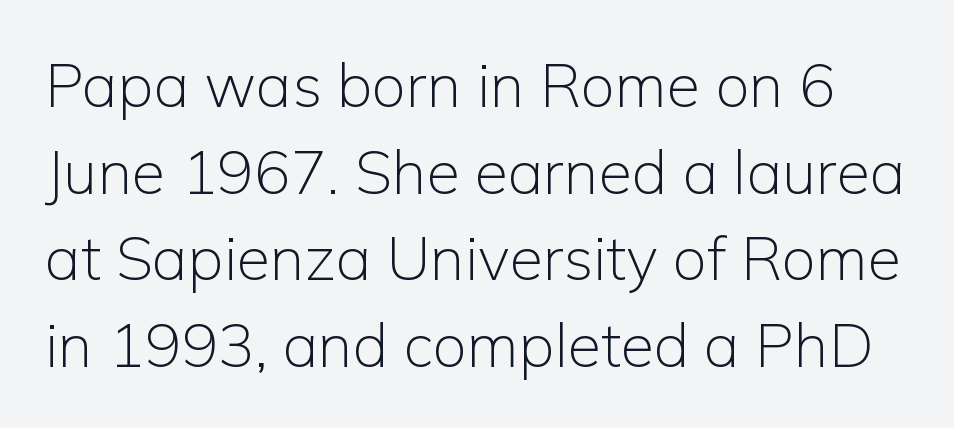
The image shows 61 px light sans-serif type, upright; set normal line spacing (1.42x), normal letter spacing, not underlined; low stroke contrast and a medium x-height.
